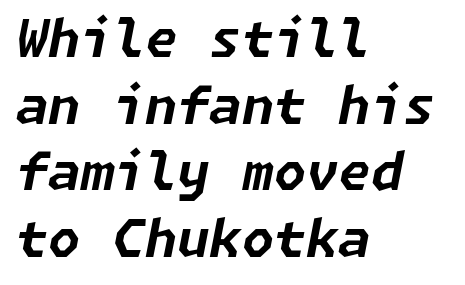
Q: Is the text bold? A: Yes.
Q: Is the text italic (slanted)? A: Yes, it leans right by about 11 degrees.
Q: Is the text underlined? A: No.
Q: How is the paragraph aligned? A: Left-aligned.
Q: Is the spacing between letters normal or unusually wide? A: Normal.
Q: Is the spacing between lines tight, normal or loose? A: Normal.
Q: Width (condensed, normal, or wide)? A: Normal.
Q: Stroke contrast? A: Low.
Q: x-height? A: Medium.
